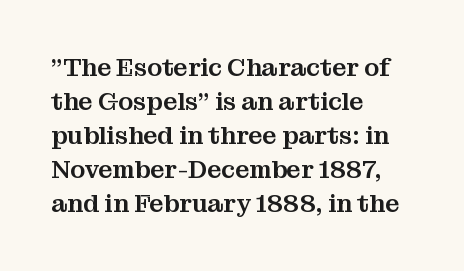
These lines were composed using upright roman letters. Line beginnings align vertically; line endings do not. Quick note: underline off. Nobody touched the tracking dial on this one. Leading matches the norm, producing a regular column.
